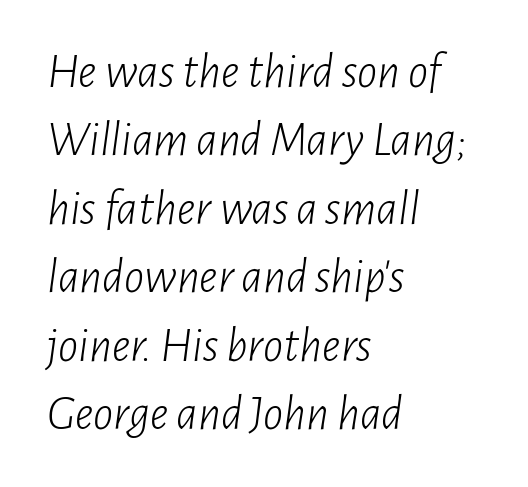
The face used here is proportionally spaced, like ordinary book or web type. The type is set solid horizontally, with unmodified tracking. Descenders hang freely into open space. Is the stroke heavy? The answer is a plain regular-or-lighter.
